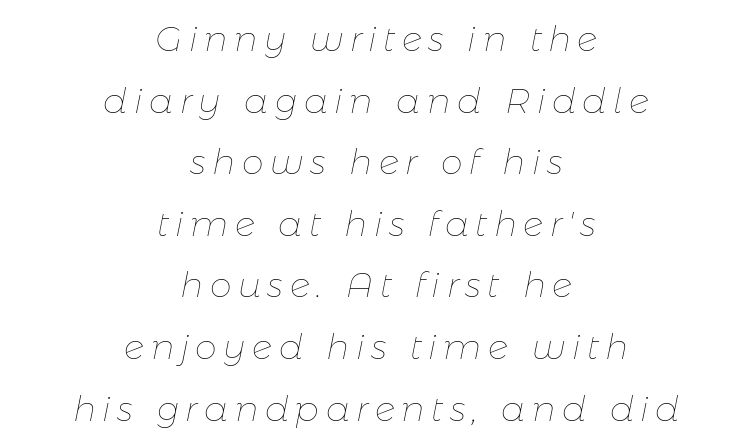
The image shows 35 px thin type, italic (leaning right); set centered, line spacing 1.76x, not underlined; low stroke contrast and a medium x-height.
